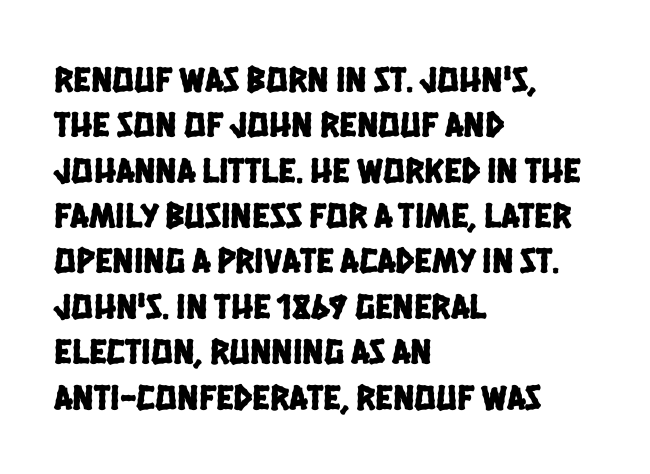
{"serif": "no", "width": "condensed", "stroke_contrast": "low", "x_height": "large", "monospaced": "no", "underline": "no", "align": "left", "line_spacing": "normal", "line_spacing_ratio": 1.26, "letter_spacing": "normal", "letter_spacing_em": 0.0, "glyph_px": 36}
